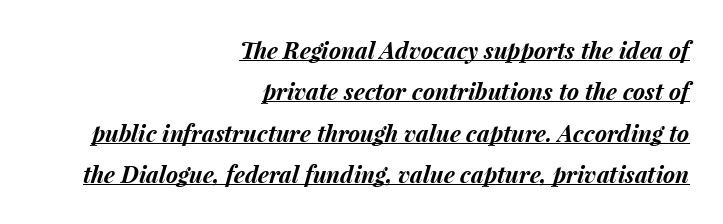
The image shows 23 px bold type, italic (leaning right); set right-aligned, line spacing 1.8x, normal letter spacing, underlined.
